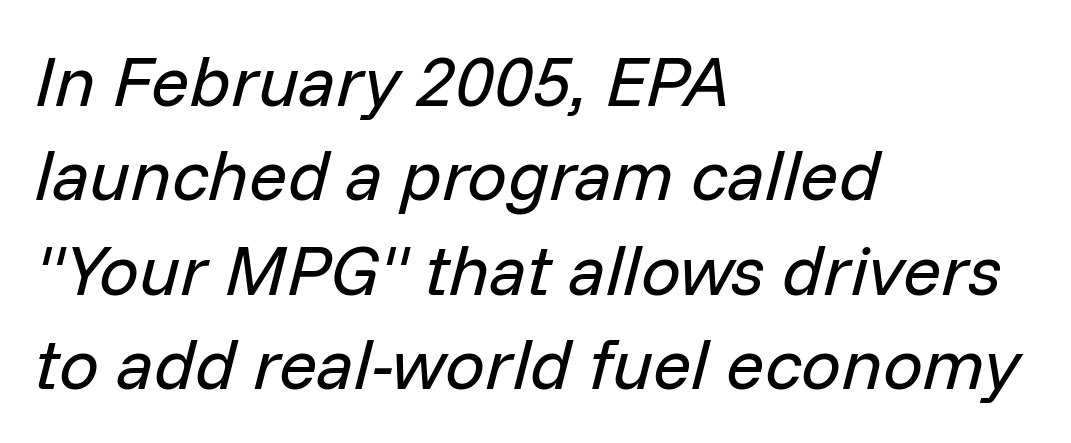
Has an underline been added? It has not. Spacing between characters is what you'd get straight out of the box. The letters advance in unequal steps, a hallmark of proportional type. Is the block centered? No — it sits flush against the left margin.
